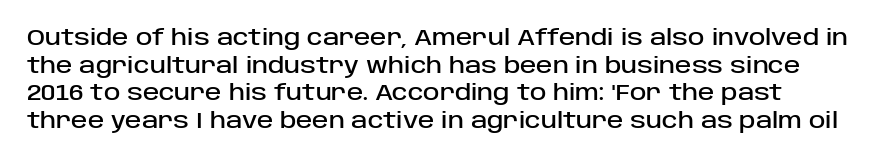
This sample uses an upright cut, with every glyph sitting square on the baseline. The block of text has a typical density, with ordinary space between rows. The type is set solid horizontally, with unmodified tracking. The gap between lines stays unmarked.
